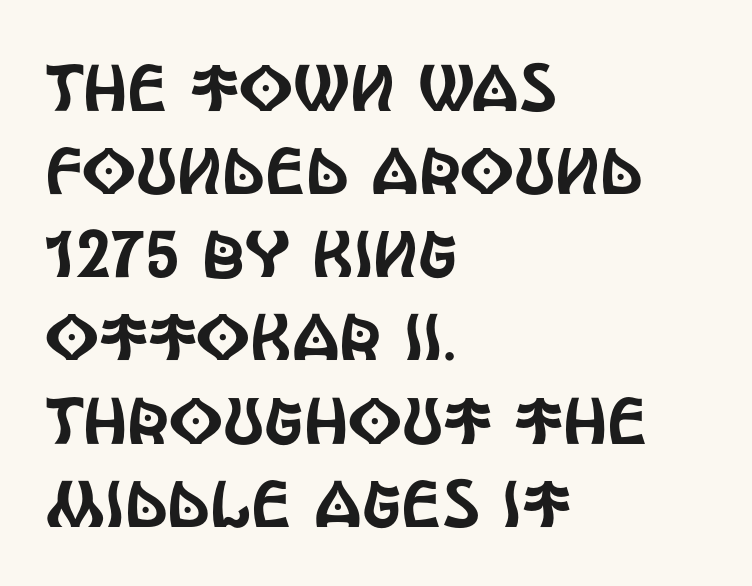
{"serif": "no", "italic": "no", "width": "condensed", "x_height": "large", "monospaced": "no", "underline": "no", "align": "left", "line_spacing": "normal", "line_spacing_ratio": 1.26, "letter_spacing": "normal", "letter_spacing_em": 0.0, "glyph_px": 66}
